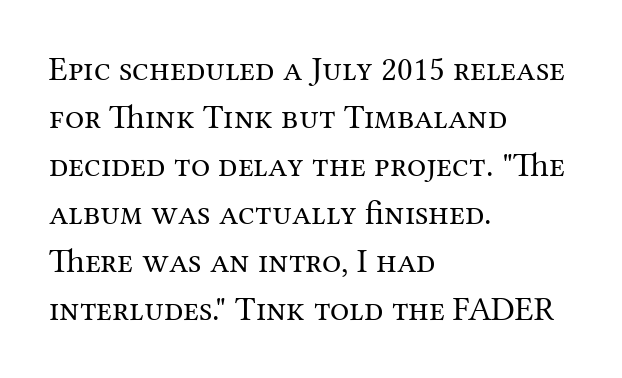
Q: Is the text bold? A: No.
Q: Is the text italic (slanted)? A: No, it is upright.
Q: Is the typeface a serif or a sans-serif typeface? A: Serif.
Q: Is the text underlined? A: No.
Q: How is the paragraph aligned? A: Left-aligned.
Q: Is the spacing between letters normal or unusually wide? A: Normal.
Q: Is the spacing between lines tight, normal or loose? A: Normal.
Q: Width (condensed, normal, or wide)? A: Normal.
Q: Stroke contrast? A: Medium.
Q: x-height? A: Medium.
Q: Monospaced? A: No.
